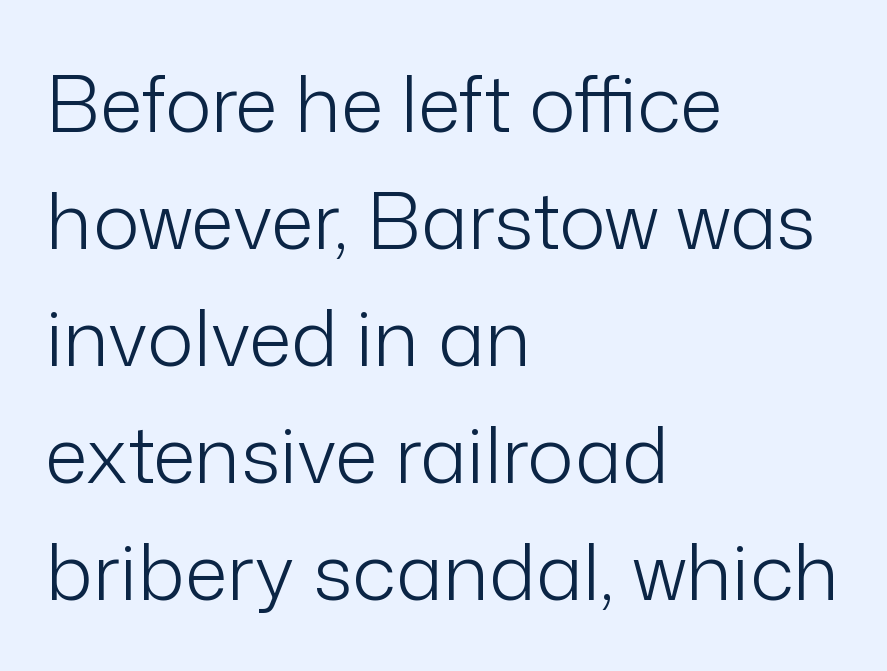
Rows of type keep a routine distance in the vertical direction. Is this a sans? Yes — the strokes have no serifs. Spacing between characters is what you'd get straight out of the box. Each line starts at the same left margin while the right side varies.
